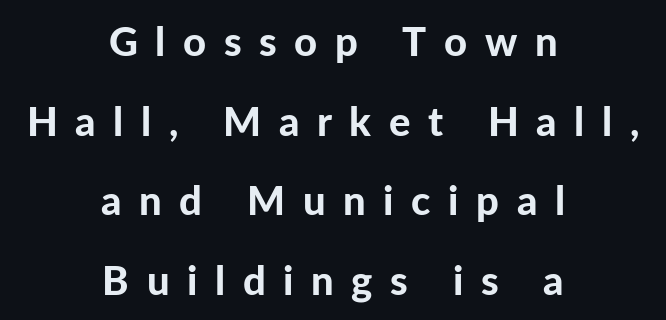
{"serif": "no", "italic": "no", "bold": "yes", "weight": "bold", "width": "normal", "stroke_contrast": "low", "x_height": "medium", "monospaced": "no", "underline": "no", "align": "center", "line_spacing": "loose", "line_spacing_ratio": 1.99, "letter_spacing": "wide", "letter_spacing_em": 0.44, "glyph_px": 40}
